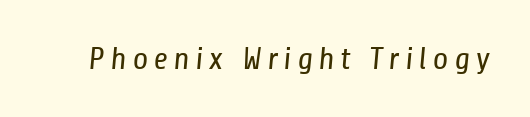
The image shows 32 px regular-weight, condensed sans-serif type; set not underlined; low stroke contrast and a medium x-height.
